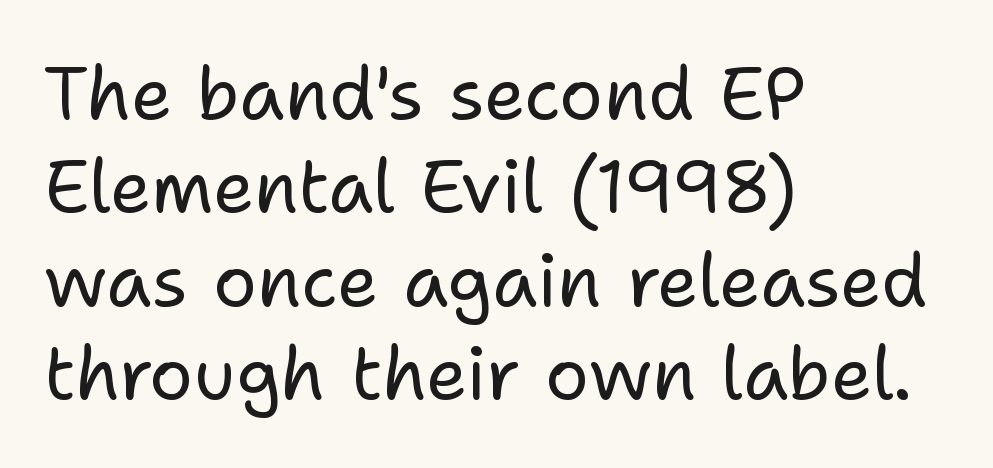
The image shows 73 px regular-weight sans-serif type, upright; set left-aligned, normal line spacing (1.28x), normal letter spacing, not underlined; low stroke contrast and a medium x-height.
